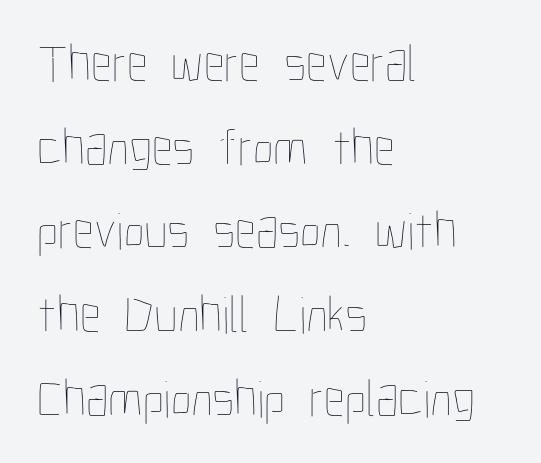
Q: Is the text bold? A: No.
Q: Is the text italic (slanted)? A: No, it is upright.
Q: Is the text underlined? A: No.
Q: How is the paragraph aligned? A: Left-aligned.
Q: Is the spacing between letters normal or unusually wide? A: Normal.
Q: Is the spacing between lines tight, normal or loose? A: Normal.
Q: Width (condensed, normal, or wide)? A: Condensed.
Q: Stroke contrast? A: Low.
Q: x-height? A: Medium.
Q: Monospaced? A: No.
